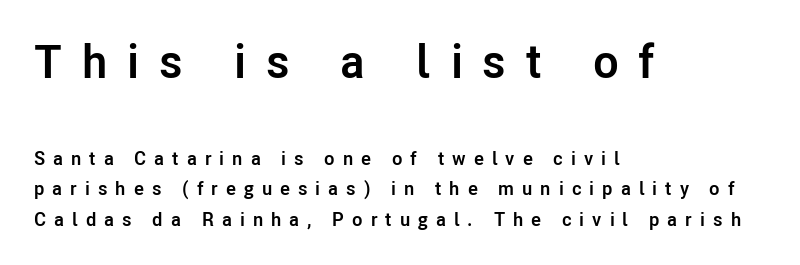
Typesetter's note — upper block bumped up in size, lower block left smaller. The typography opts for an upright posture over an oblique one. The passage shown is typed in a proportional face where columns would drift. Unmarked baselines from the first word to the last.
